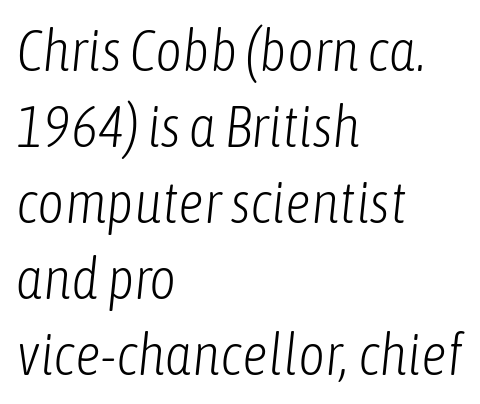
The image shows 58 px light, condensed type, italic (leaning right); set left-aligned, normal line spacing (1.31x), normal letter spacing, not underlined; low stroke contrast and a medium x-height.
